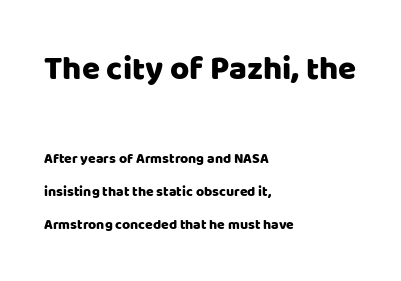
A sans-serif font was chosen for this passage. Bare-footed words on every line. Do the characters align in a grid? No, the font is proportional. The line-height multiplier appears high, well above default. This sample uses plain, unmodified letter spacing.
